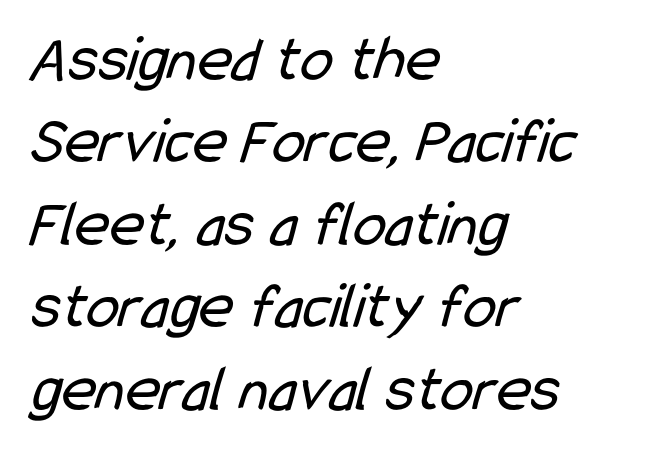
{"serif": "no", "bold": "no", "weight": "regular", "width": "condensed", "stroke_contrast": "low", "x_height": "medium", "monospaced": "no", "underline": "no", "align": "left", "line_spacing": "normal", "line_spacing_ratio": 1.25, "letter_spacing": "normal", "letter_spacing_em": 0.0, "glyph_px": 66}
